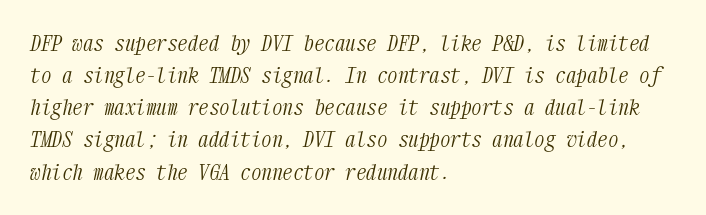
{"italic": "yes", "lean": "right", "slant_degrees": 12, "bold": "no", "underline": "no", "align": "left", "line_spacing": "normal", "line_spacing_ratio": 1.53, "letter_spacing": "normal", "letter_spacing_em": 0.0, "glyph_px": 21}
